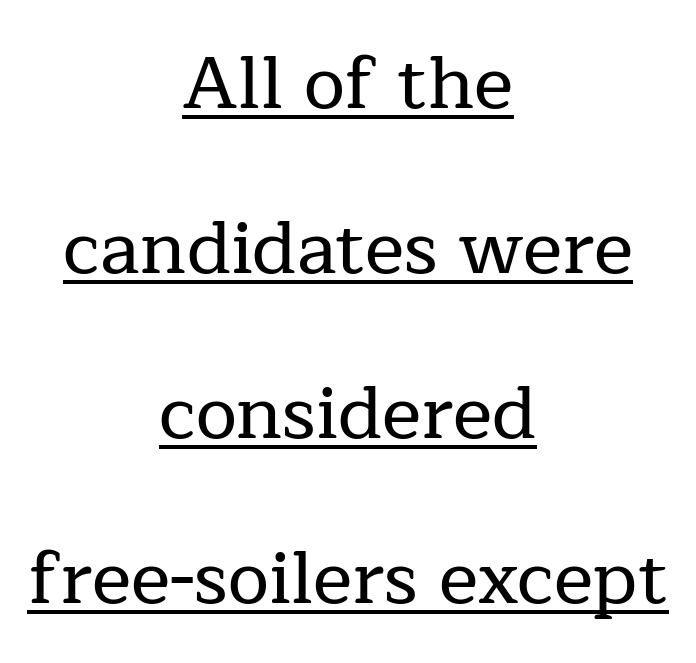
The image shows 74 px serif type, upright; set centered, loose line spacing (2.23x), normal letter spacing, underlined; low stroke contrast and a medium x-height.
